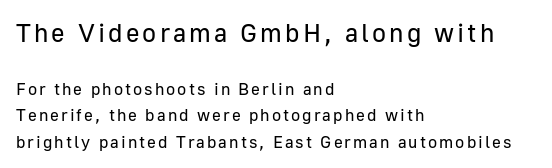
Q: Is the text bold? A: No.
Q: Is the text italic (slanted)? A: No, it is upright.
Q: Is the text underlined? A: No.
Q: How is the paragraph aligned? A: Left-aligned.
Q: Is the spacing between lines tight, normal or loose? A: Normal.
Q: Which block of text is set in a larger size, the first (top) or the second (bottom)? A: The first (top) one.
